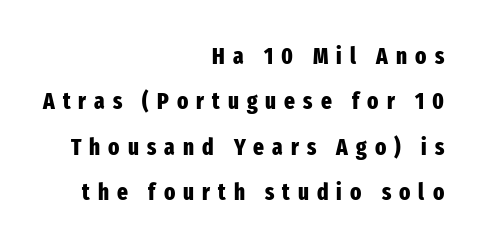
Q: Is the text bold? A: Yes.
Q: Is the text italic (slanted)? A: No, it is upright.
Q: Is the text underlined? A: No.
Q: How is the paragraph aligned? A: Right-aligned.
Q: Is the spacing between letters normal or unusually wide? A: Unusually wide.
Q: Is the spacing between lines tight, normal or loose? A: Loose.
